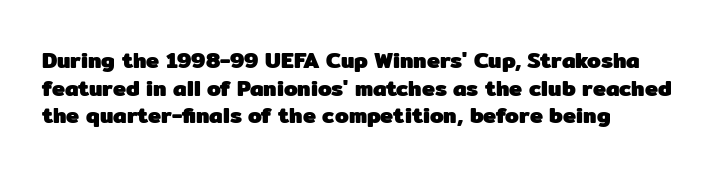
Q: Is the text bold? A: Yes.
Q: Is the text italic (slanted)? A: No, it is upright.
Q: Is the text underlined? A: No.
Q: Is the spacing between letters normal or unusually wide? A: Normal.
Q: Is the spacing between lines tight, normal or loose? A: Normal.
